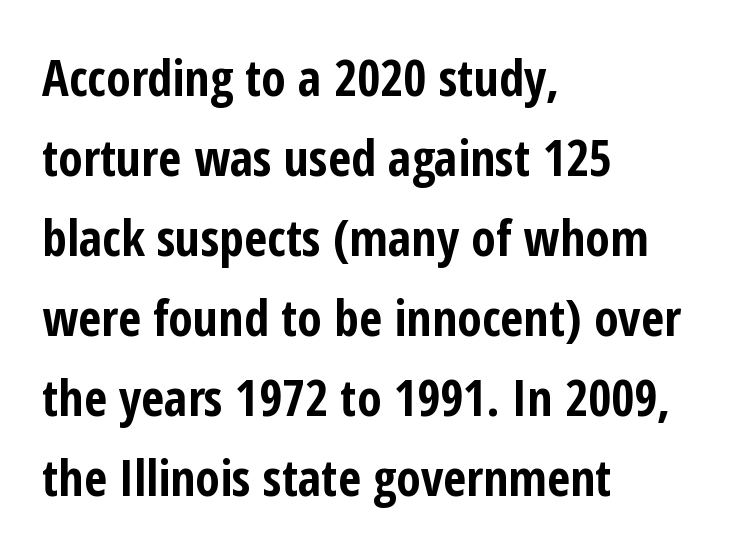
These lines were composed using upright roman letters. Students, observe: this is what conventionally led text looks like. A student would call this left alignment; a typographer would say flush left, rag right. The rendering uses natural spacing where letterforms have individual widths. Classification — sans serif.
